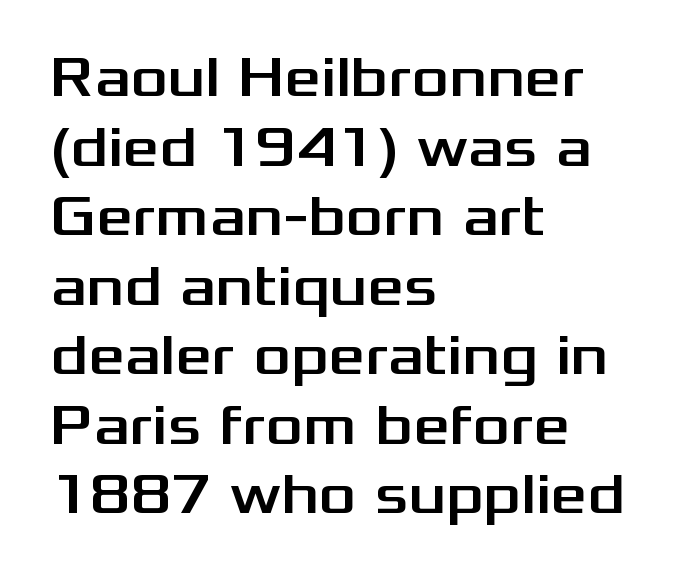
In terms of letterspacing, this is plain default setting. Words float on clear page, feet unadorned. Characters remain perfectly vertical along every line. Proportional: the letters do not fall into vertical columns.
